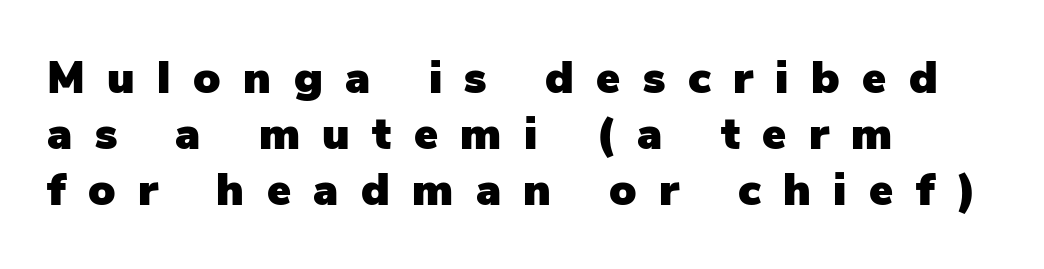
{"serif": "no", "italic": "no", "width": "normal", "stroke_contrast": "low", "x_height": "medium", "monospaced": "no", "underline": "no", "align": "left", "line_spacing": "normal", "line_spacing_ratio": 1.25, "letter_spacing": "wide", "letter_spacing_em": 0.5, "glyph_px": 45}
